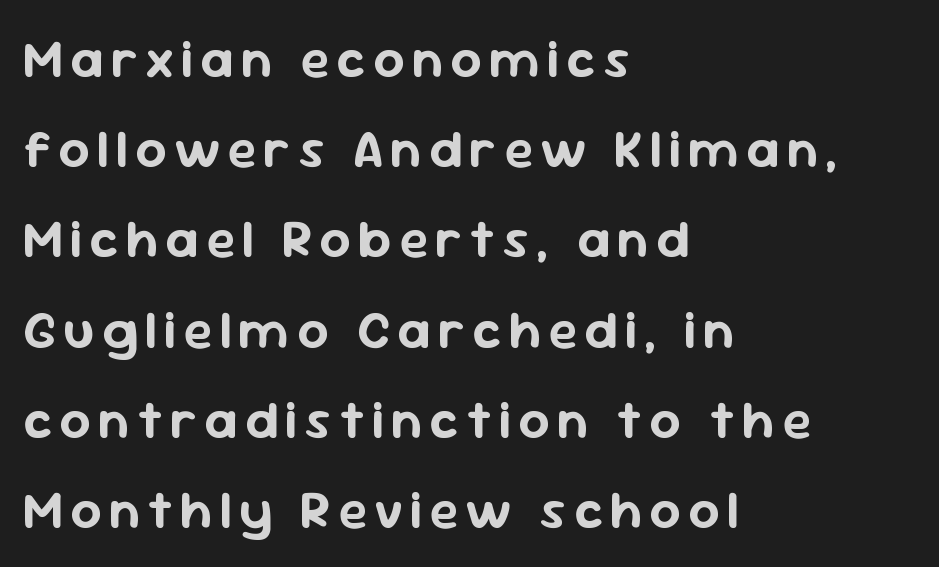
The image shows 54 px sans-serif type, upright; set left-aligned, normal line spacing (1.67x), not underlined; low stroke contrast and a medium x-height.
